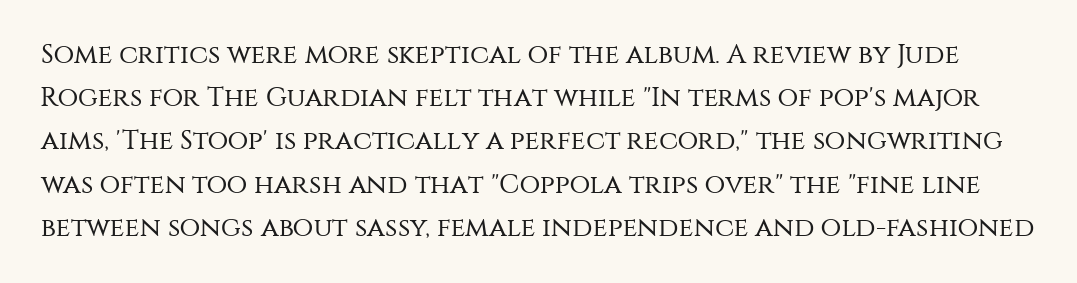
{"italic": "no", "bold": "no", "underline": "no", "line_spacing": "normal", "line_spacing_ratio": 1.6, "letter_spacing": "normal", "letter_spacing_em": 0.0, "glyph_px": 27}
